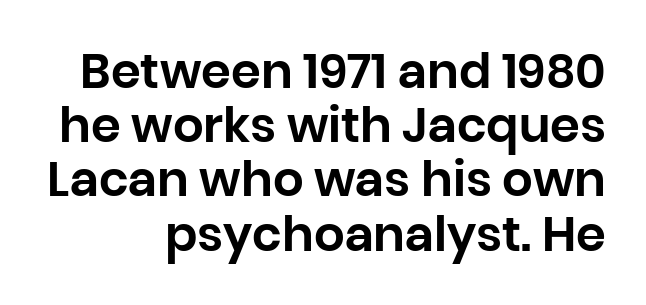
The image shows 48 px sans-serif type, upright; set right-aligned, tight line spacing (1.13x), normal letter spacing, not underlined; low stroke contrast and a large x-height.
